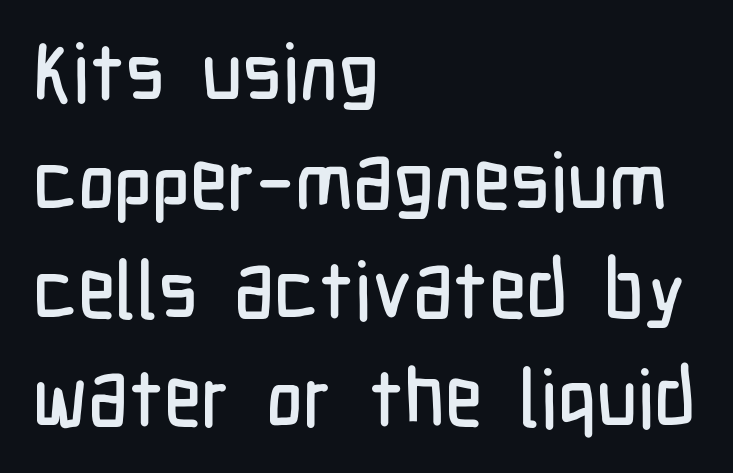
The image shows 80 px condensed sans-serif type, upright; set left-aligned, normal line spacing (1.36x), normal letter spacing, not underlined; low stroke contrast and a medium x-height.
